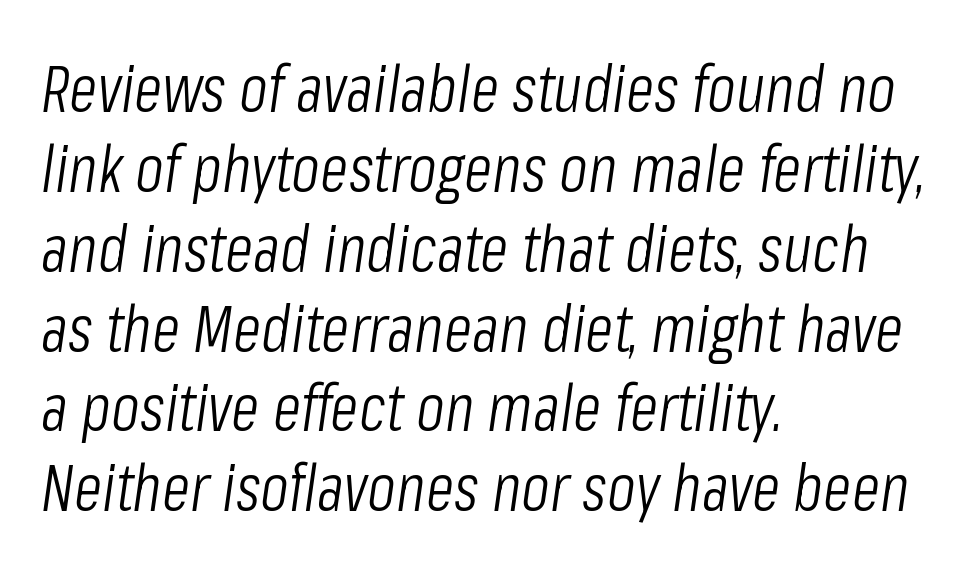
{"italic": "yes", "lean": "right", "slant_degrees": 8, "bold": "no", "weight": "light", "width": "condensed", "stroke_contrast": "low", "x_height": "medium", "monospaced": "no", "underline": "no", "align": "left", "line_spacing_ratio": 1.21, "letter_spacing": "normal", "letter_spacing_em": 0.0, "glyph_px": 66}
